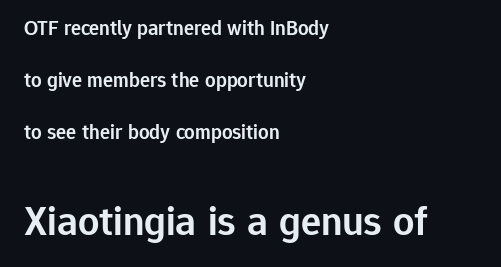
The image shows 42 px semibold sans-serif type, upright; set left-aligned, loose line spacing (2.47x), normal letter spacing, not underlined; the second (bottom) block is 2.0x larger; low stroke contrast and a medium x-height.
